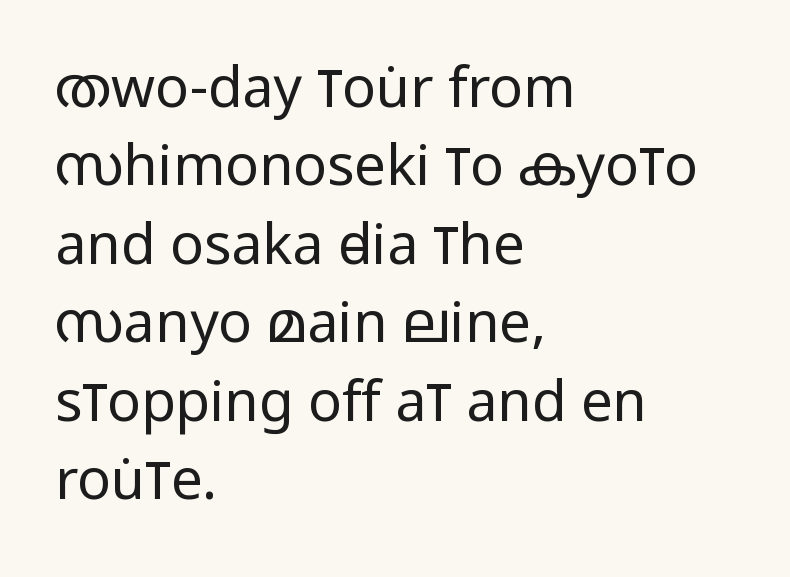
The image shows 56 px regular-weight, condensed sans-serif type, upright; set left-aligned, normal line spacing (1.4x), normal letter spacing, not underlined; low stroke contrast and a large x-height.
